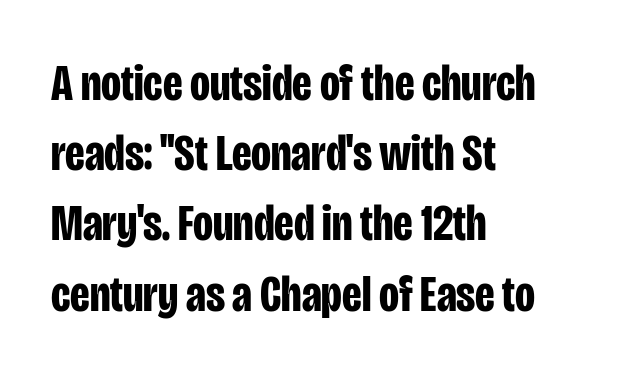
Q: Is the text bold? A: Yes.
Q: Is the text italic (slanted)? A: No, it is upright.
Q: Is the typeface a serif or a sans-serif typeface? A: Sans-serif.
Q: Is the text underlined? A: No.
Q: How is the paragraph aligned? A: Left-aligned.
Q: Is the spacing between letters normal or unusually wide? A: Normal.
Q: Is the spacing between lines tight, normal or loose? A: Normal.
Q: Width (condensed, normal, or wide)? A: Condensed.
Q: Stroke contrast? A: Low.
Q: x-height? A: Large.
Q: Monospaced? A: No.
